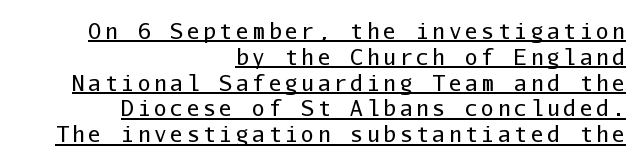
A roman cut, with each character standing at attention. Each line ends at the same right margin while the left side varies. Stems here are at most as thick as an everyday book face. Descenders here cross a horizontal rule under the line.
